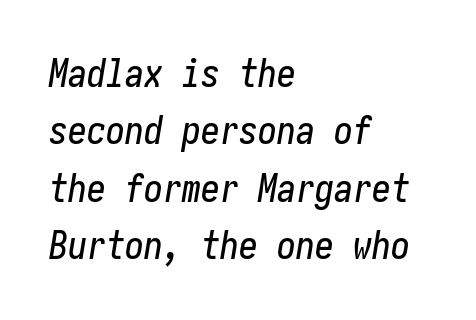
The whole block is typeset with a tilt. The words here are not underlined. The gaps between neighbouring characters are ordinary and unremarkable. A normal amount of white space separates one row of letters from the next. Where is the straight margin? On the left.
